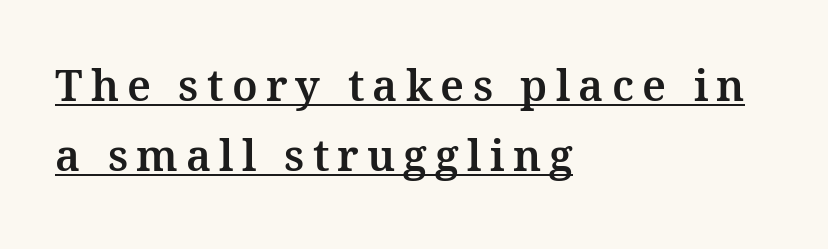
{"serif": "yes", "italic": "no", "width": "normal", "stroke_contrast": "medium", "x_height": "medium", "monospaced": "no", "underline": "yes", "align": "left", "line_spacing": "normal", "line_spacing_ratio": 1.62, "glyph_px": 43}
